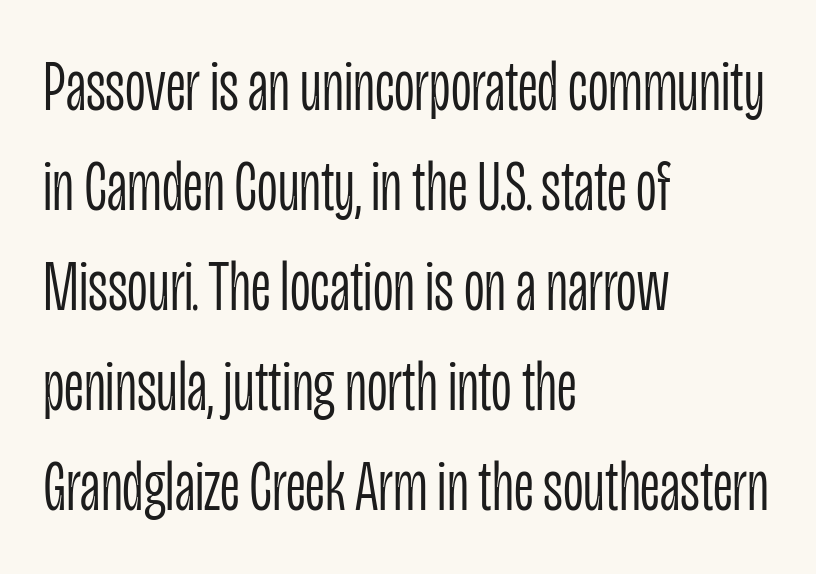
Q: Is the text bold? A: No.
Q: Is the text italic (slanted)? A: No, it is upright.
Q: Is the typeface a serif or a sans-serif typeface? A: Sans-serif.
Q: Is the text underlined? A: No.
Q: How is the paragraph aligned? A: Left-aligned.
Q: Is the spacing between letters normal or unusually wide? A: Normal.
Q: Is the spacing between lines tight, normal or loose? A: Normal.
Q: Width (condensed, normal, or wide)? A: Condensed.
Q: Stroke contrast? A: Low.
Q: x-height? A: Large.
Q: Monospaced? A: No.
